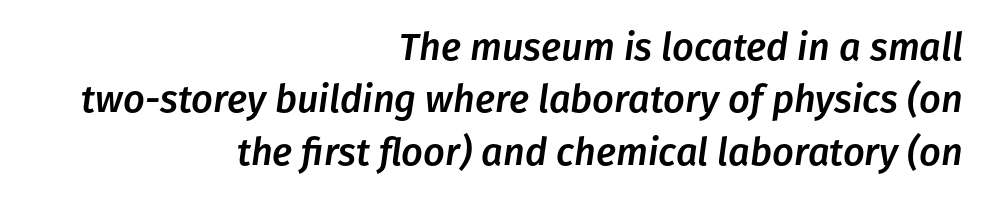
The axis of the letterforms is tilted away from vertical. Descender tails drop into unmarked territory. This rendering uses right alignment, leaving the left contour irregular. Looks like regular typesetting: each glyph gets only the width it needs. Whoever set this chose a conventional vertical rhythm.
